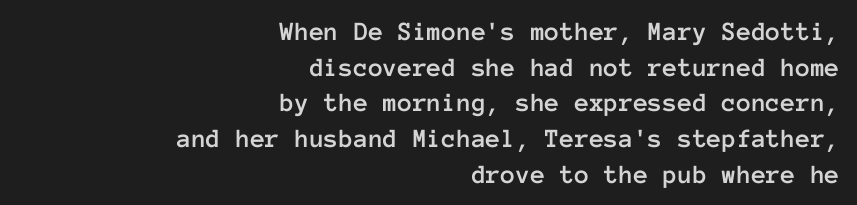
The image shows 27 px text type, upright; set right-aligned, normal line spacing (1.32x), normal letter spacing, not underlined.
